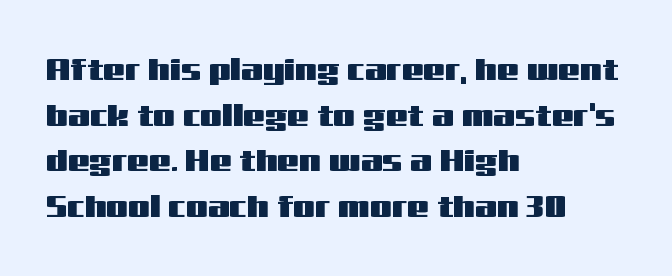
Posture: vertical. You could call the tracking neutral — neither tight nor loose. Think of a printed novel: that variable character pitch is what you see here. Which margin do the lines hug? The left one — the right edge is uneven.
